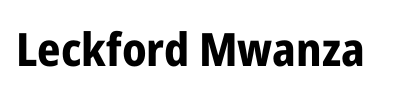
A bare baseline throughout the passage. This sample has the flowing, uneven cadence of proportional lettering. Designer's note — italics off, roman on. The tracking reads as untouched default to a designer's eye.
